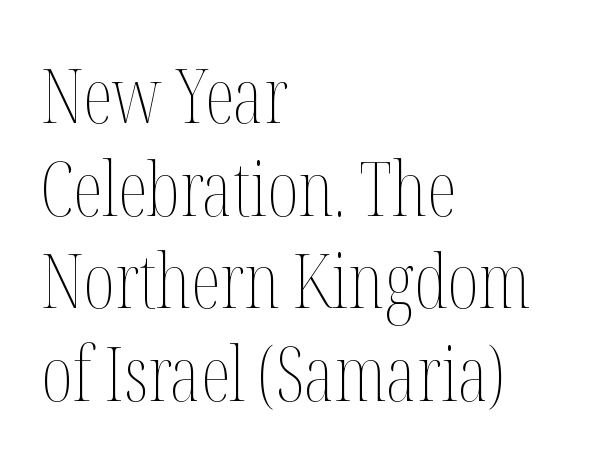
{"italic": "no", "bold": "no", "weight": "thin", "width": "condensed", "stroke_contrast": "medium", "x_height": "medium", "monospaced": "no", "underline": "no", "align": "left", "line_spacing_ratio": 1.22, "letter_spacing": "normal", "letter_spacing_em": 0.0, "glyph_px": 76}
